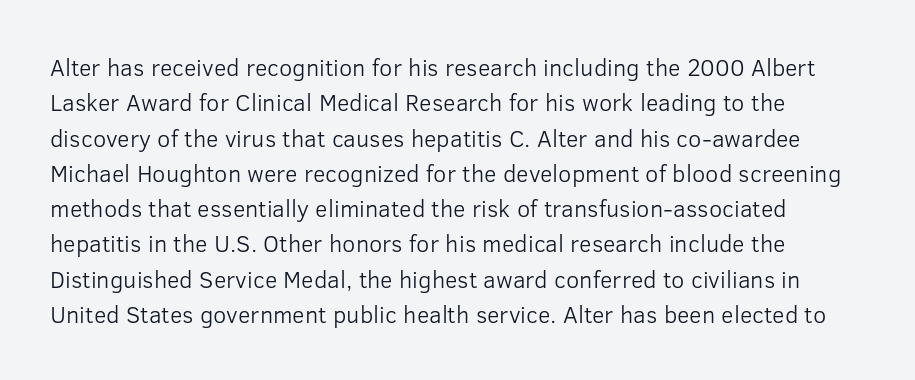
The font sits on the lighter half of the weight spectrum, regular included. In terms of letterspacing, this is plain default setting. The zone under the glyphs is completely vacant. These lines were composed using upright roman letters. Rows of type keep a routine distance in the vertical direction.
